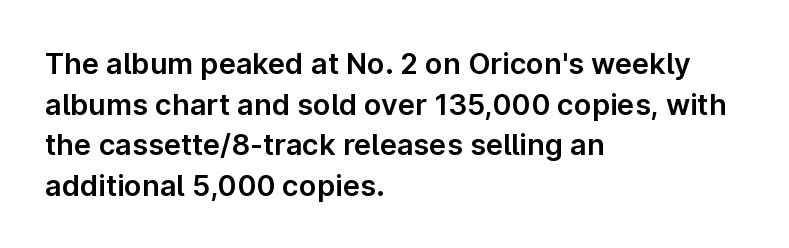
Q: Is the text italic (slanted)? A: No, it is upright.
Q: Is the typeface a serif or a sans-serif typeface? A: Sans-serif.
Q: Is the text underlined? A: No.
Q: How is the paragraph aligned? A: Left-aligned.
Q: Is the spacing between letters normal or unusually wide? A: Normal.
Q: Is the spacing between lines tight, normal or loose? A: Normal.
Q: Width (condensed, normal, or wide)? A: Normal.
Q: Stroke contrast? A: Low.
Q: x-height? A: Medium.
Q: Monospaced? A: No.
